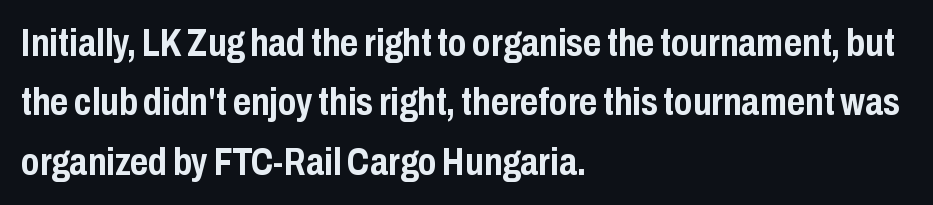
The image shows 39 px semibold, condensed sans-serif type, upright; set left-aligned, normal line spacing (1.52x), normal letter spacing, not underlined; low stroke contrast and a medium x-height.
